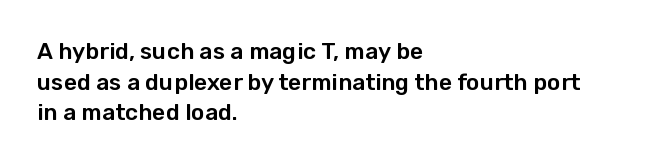
A typesetter would call this leading conventional body-copy spacing. No italicization has been applied; the sample stays upright. Tracking value appears to be zero — textbook default spacing. Short and long lines alike share a common starting point at left. Decoration check: the copy has no underline.
